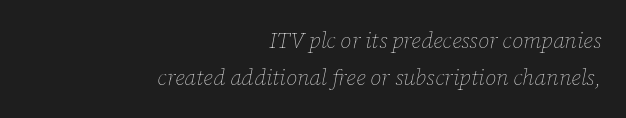
Q: Is the text bold? A: No.
Q: Is the text italic (slanted)? A: Yes, it leans right by about 12 degrees.
Q: Is the text underlined? A: No.
Q: How is the paragraph aligned? A: Right-aligned.
Q: Is the spacing between letters normal or unusually wide? A: Normal.
Q: Is the spacing between lines tight, normal or loose? A: Normal.
